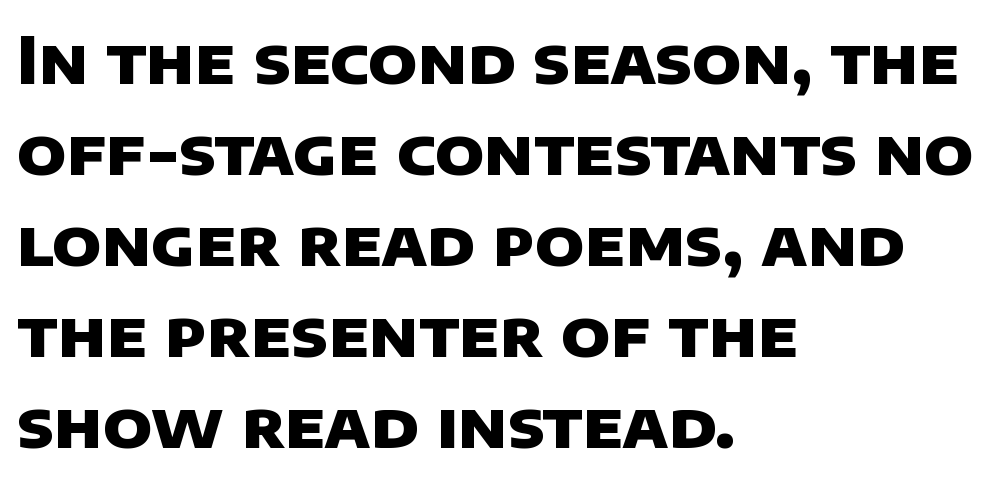
Q: Is the text bold? A: Yes.
Q: Is the typeface a serif or a sans-serif typeface? A: Sans-serif.
Q: Is the text underlined? A: No.
Q: How is the paragraph aligned? A: Left-aligned.
Q: Is the spacing between letters normal or unusually wide? A: Normal.
Q: Is the spacing between lines tight, normal or loose? A: Normal.
Q: Width (condensed, normal, or wide)? A: Normal.
Q: Stroke contrast? A: Low.
Q: x-height? A: Large.
Q: Monospaced? A: No.
